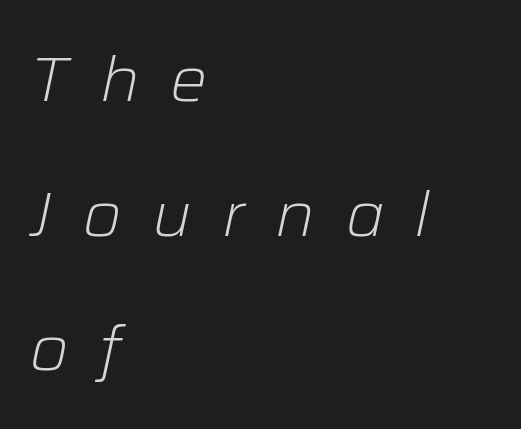
Q: Is the text bold? A: No.
Q: Is the text italic (slanted)? A: Yes, it leans right by about 12 degrees.
Q: Is the text underlined? A: No.
Q: How is the paragraph aligned? A: Left-aligned.
Q: Is the spacing between letters normal or unusually wide? A: Unusually wide.
Q: Is the spacing between lines tight, normal or loose? A: Loose.
Q: Width (condensed, normal, or wide)? A: Normal.
Q: Stroke contrast? A: Low.
Q: x-height? A: Medium.
Q: Monospaced? A: No.
